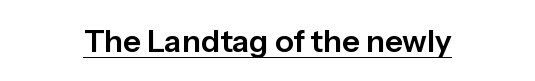
The image shows 31 px sans-serif type, upright; set centered, normal letter spacing, underlined; low stroke contrast and a medium x-height.
